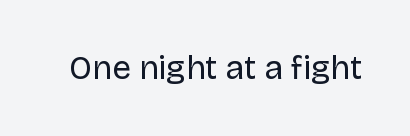
The image shows 33 px regular-weight sans-serif type, upright; set normal letter spacing, not underlined; low stroke contrast and a large x-height.
